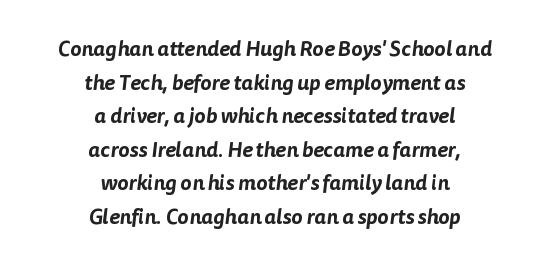
The image shows 21 px text type; set centered, normal line spacing (1.6x), normal letter spacing, not underlined.
